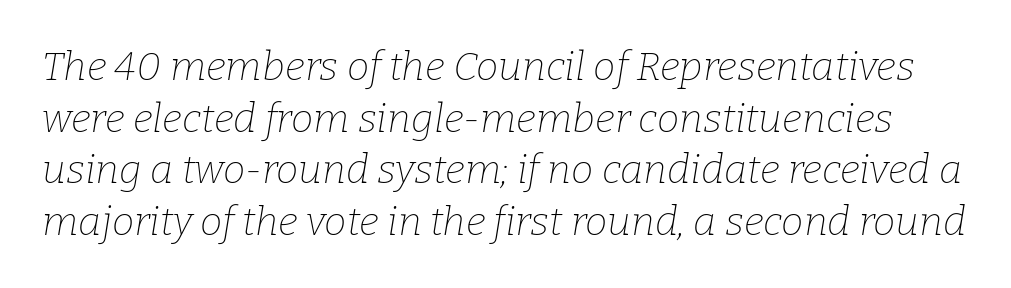
The face used here is rendered with its standard letterfit. This is serif lettering, the kind often seen in printed books. Underline: absent. Horizontal bands of white between lines are of average thickness. Caption: face not bold, strokes unweighted.
